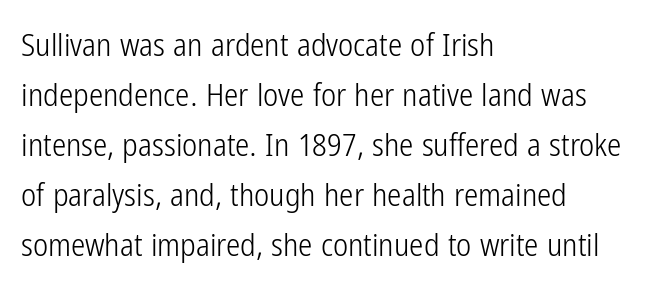
The image shows 32 px light, condensed sans-serif type, upright; set left-aligned, normal line spacing (1.56x), normal letter spacing, not underlined; low stroke contrast and a medium x-height.
